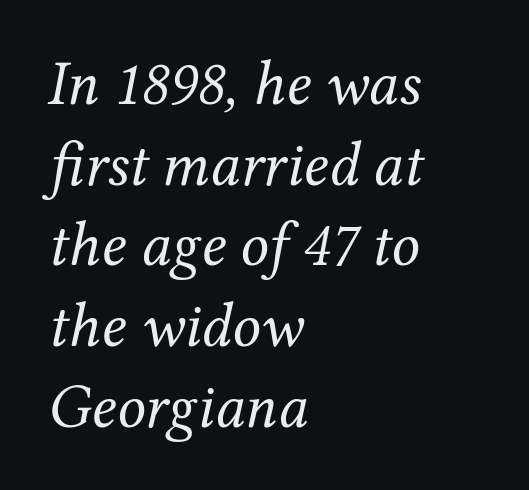
No extra tracking has been applied to these lines. Yep, that's italic — everything's leaning. Horizontal alignment here is leftward, the default for most running prose. The gap between lines stays unmarked. Vertically, the passage feels balanced, rows spaced as you'd expect. Nothing heavy about these letters — not bold at all.
